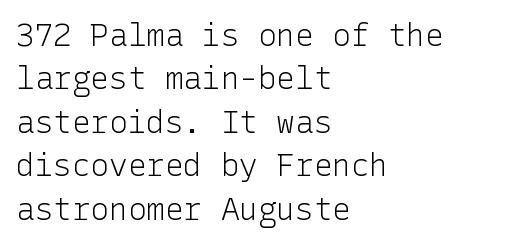
{"serif": "no", "italic": "no", "bold": "no", "weight": "light", "width": "normal", "stroke_contrast": "low", "x_height": "medium", "underline": "no", "align": "left", "line_spacing": "normal", "line_spacing_ratio": 1.4, "letter_spacing": "normal", "letter_spacing_em": 0.0, "glyph_px": 31}
